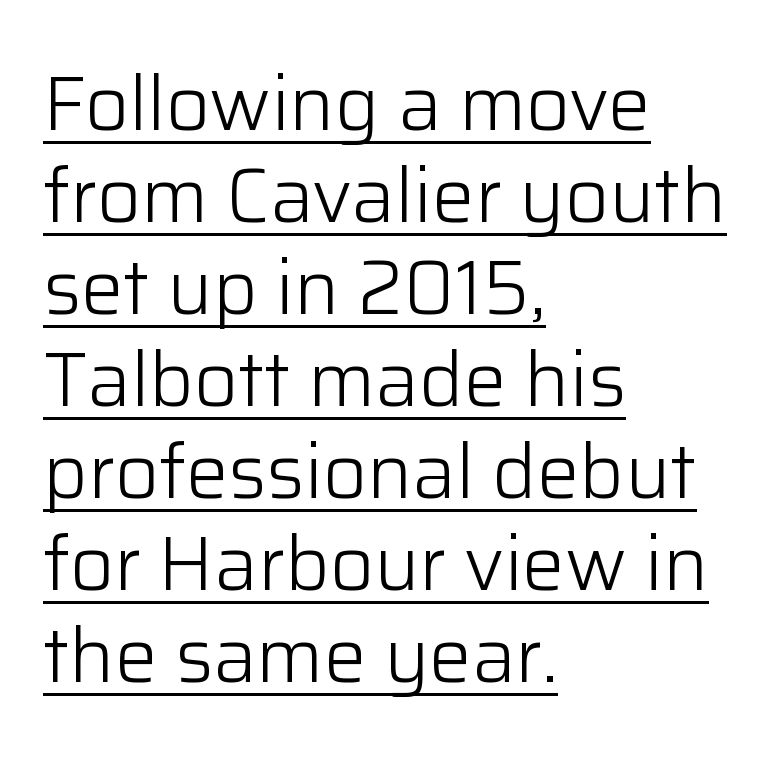
The specimen includes a rule beneath the text block's lines. Where is the straight margin? On the left. You can tell it's not italic because the verticals are truly vertical. Each letter keeps its own natural width here, so spacing adapts to shape. The letters look calm and open, with moderate or lighter stems.
